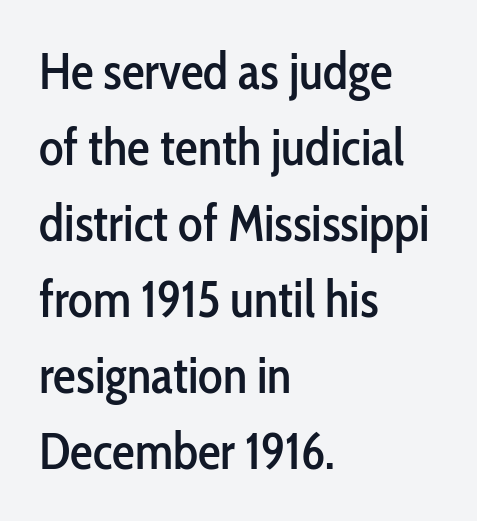
The image shows 51 px condensed sans-serif type, upright; set left-aligned, normal line spacing (1.49x), normal letter spacing, not underlined; low stroke contrast and a medium x-height.
